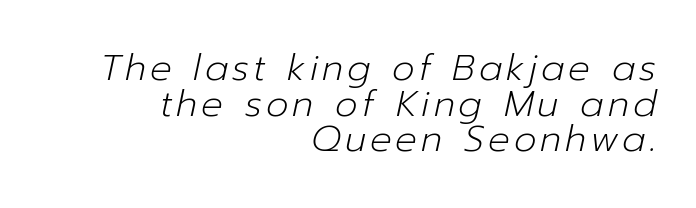
{"italic": "yes", "lean": "right", "slant_degrees": 12, "bold": "no", "weight": "light", "width": "normal", "stroke_contrast": "low", "x_height": "medium", "monospaced": "no", "underline": "no", "align": "right", "line_spacing": "tight", "line_spacing_ratio": 0.99, "glyph_px": 36}
